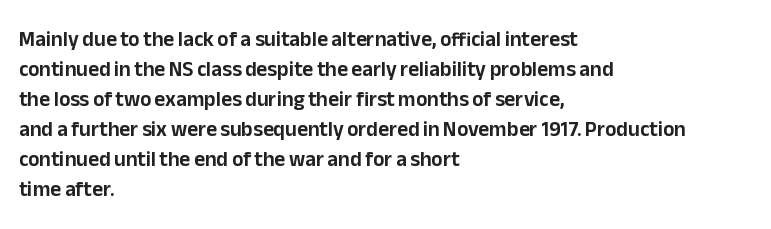
The gaps between neighbouring characters are ordinary and unremarkable. This rendering uses left alignment, leaving the right contour irregular. Horizontal bands of white between lines are of average thickness. The strip under each line holds only bare page. It's the straight-up-and-down kind of type.
